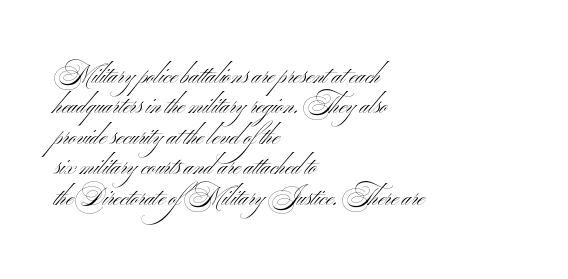
The image shows 24 px text type; set left-aligned, normal line spacing (1.27x), normal letter spacing, not underlined.
